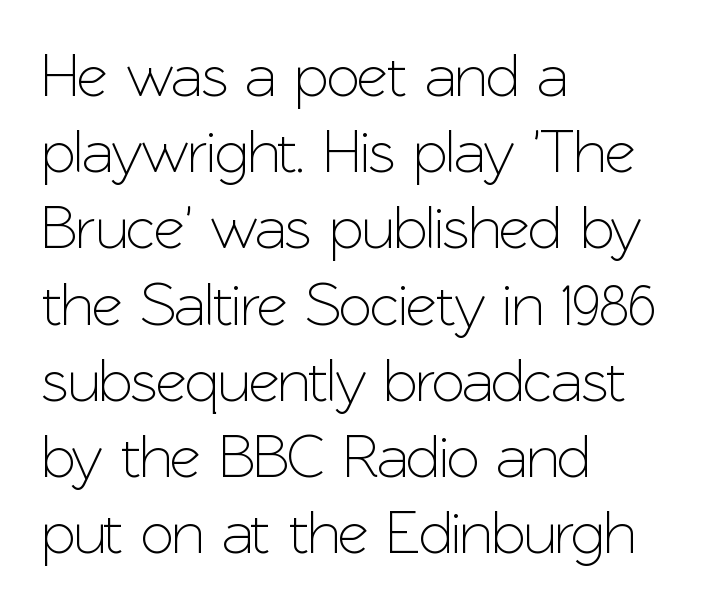
{"serif": "no", "italic": "no", "width": "normal", "stroke_contrast": "low", "x_height": "medium", "monospaced": "no", "underline": "no", "align": "left", "line_spacing": "normal", "line_spacing_ratio": 1.27, "letter_spacing": "normal", "letter_spacing_em": 0.0, "glyph_px": 60}
